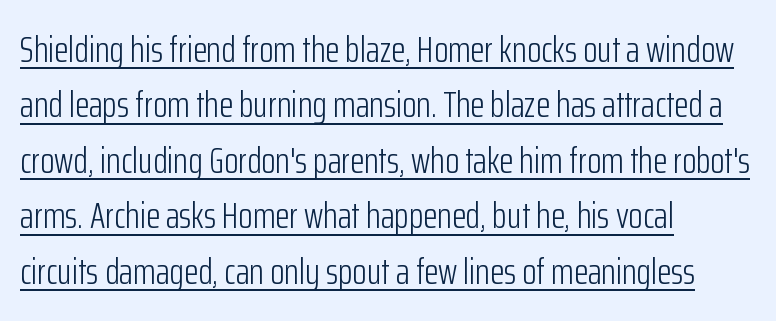
The image shows 37 px light, condensed sans-serif type, upright; set left-aligned, normal line spacing (1.5x), normal letter spacing, underlined; low stroke contrast and a medium x-height.
